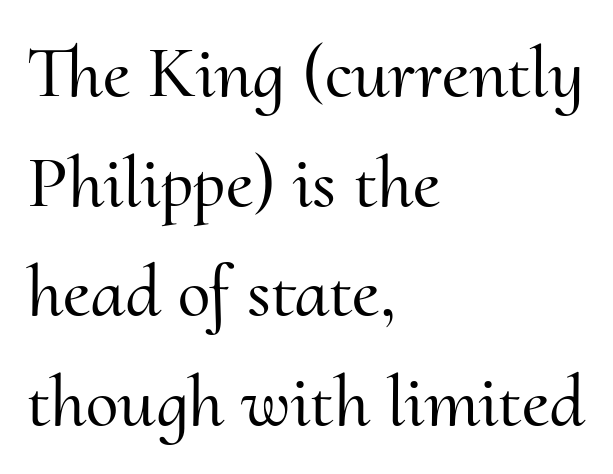
{"serif": "yes", "italic": "no", "width": "normal", "stroke_contrast": "medium", "x_height": "small", "monospaced": "no", "underline": "no", "align": "left", "line_spacing": "normal", "line_spacing_ratio": 1.48, "letter_spacing": "normal", "letter_spacing_em": 0.0, "glyph_px": 74}
